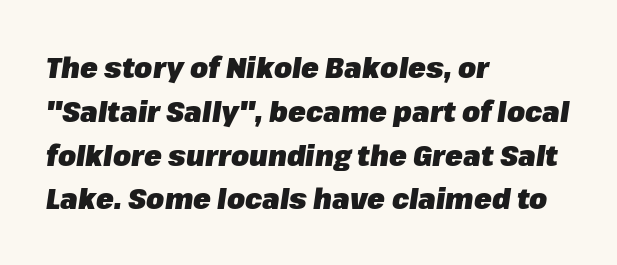
{"italic": "yes", "lean": "right", "slant_degrees": 8, "bold": "yes", "weight": "heavy", "width": "normal", "stroke_contrast": "low", "x_height": "medium", "monospaced": "no", "underline": "no", "align": "left", "line_spacing": "normal", "line_spacing_ratio": 1.51, "letter_spacing": "normal", "letter_spacing_em": 0.0, "glyph_px": 29}
